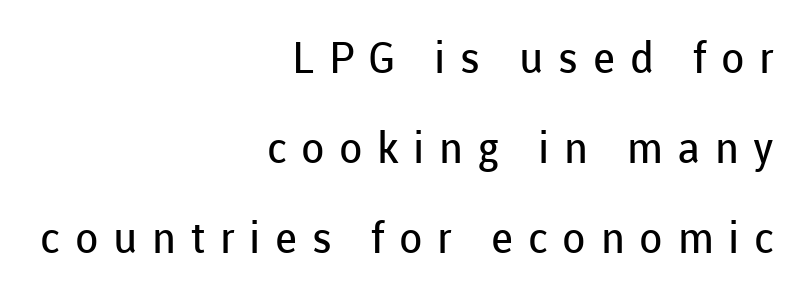
The image shows 43 px regular-weight sans-serif type, upright; set right-aligned, loose line spacing (2.09x), unusually wide letter spacing (+0.34 em), not underlined; low stroke contrast and a medium x-height.
